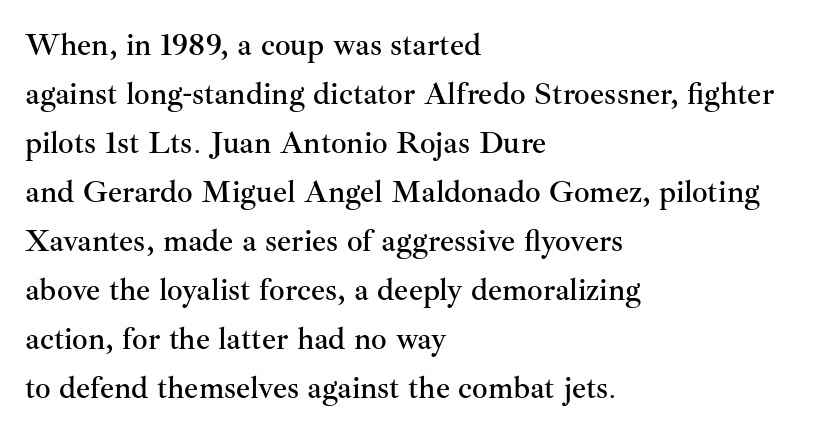
The image shows 31 px serif type, upright; set left-aligned, normal line spacing (1.58x), normal letter spacing, not underlined; medium stroke contrast and a small x-height.
